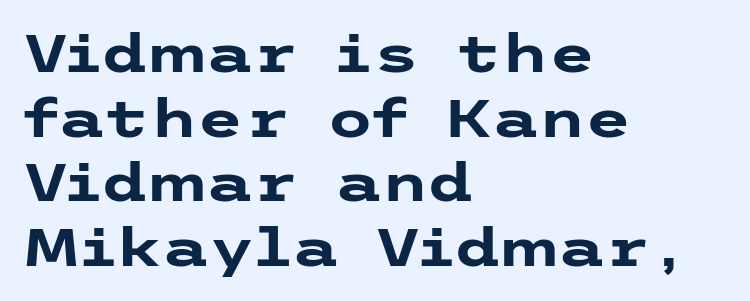
Q: Is the text bold? A: Yes.
Q: Is the text italic (slanted)? A: No, it is upright.
Q: Is the typeface a serif or a sans-serif typeface? A: Sans-serif.
Q: Is the text underlined? A: No.
Q: How is the paragraph aligned? A: Left-aligned.
Q: Is the spacing between letters normal or unusually wide? A: Normal.
Q: Width (condensed, normal, or wide)? A: Wide.
Q: Stroke contrast? A: Low.
Q: x-height? A: Medium.
